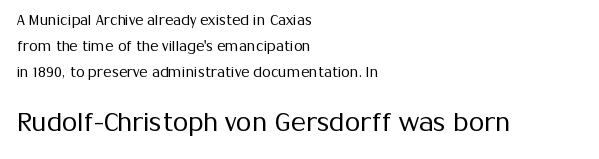
Q: Is the text bold? A: No.
Q: Is the text italic (slanted)? A: No, it is upright.
Q: Is the text underlined? A: No.
Q: How is the paragraph aligned? A: Left-aligned.
Q: Is the spacing between letters normal or unusually wide? A: Normal.
Q: Which block of text is set in a larger size, the first (top) or the second (bottom)? A: The second (bottom) one.
